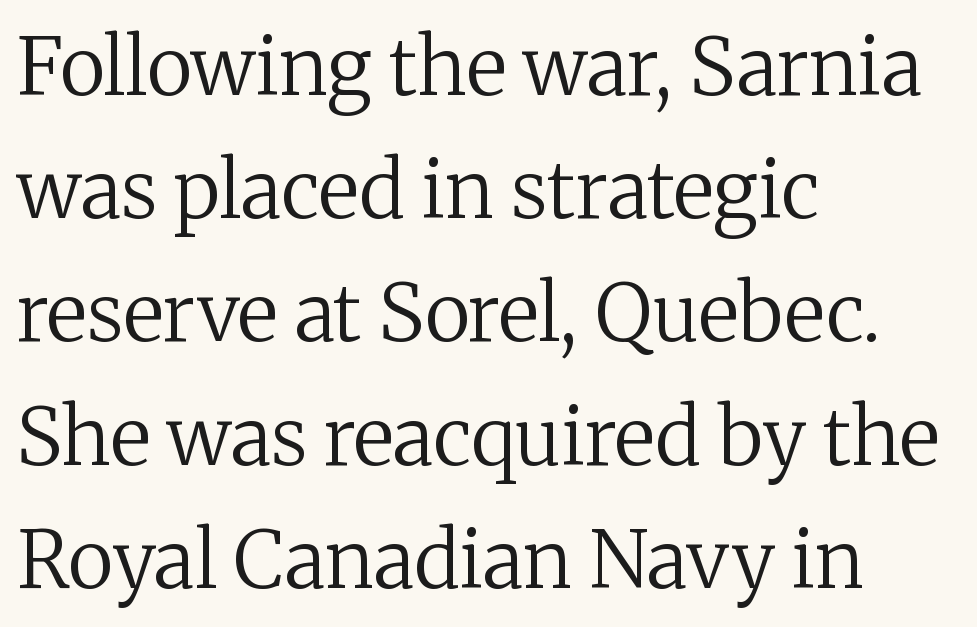
The image shows 79 px regular-weight serif type, upright; set left-aligned, normal line spacing (1.56x), normal letter spacing, not underlined; medium stroke contrast and a medium x-height.
